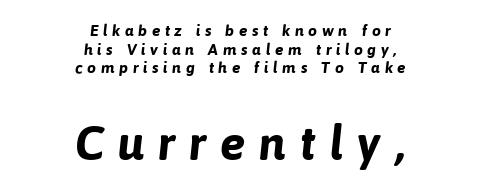
{"serif": "no", "bold": "yes", "weight": "bold", "width": "normal", "stroke_contrast": "low", "x_height": "medium", "monospaced": "no", "underline": "no", "align": "center", "line_spacing_ratio": 1.16, "letter_spacing": "wide", "letter_spacing_em": 0.28, "larger_block": "second", "size_ratio": 3.0, "glyph_px": 48}
